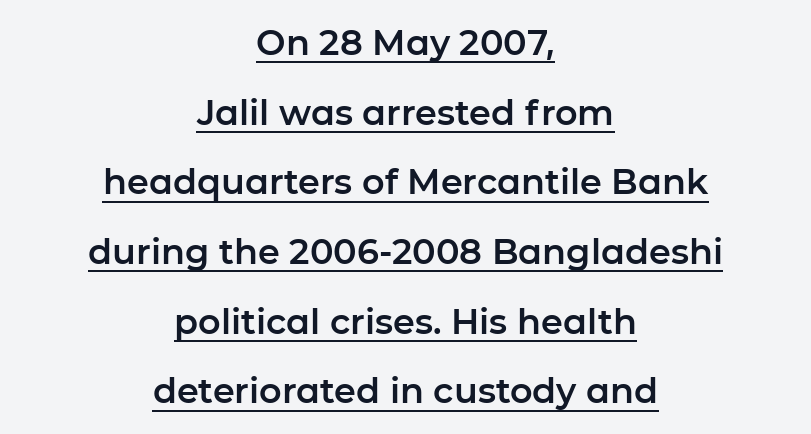
{"serif": "no", "italic": "no", "width": "normal", "stroke_contrast": "low", "x_height": "medium", "monospaced": "no", "underline": "yes", "align": "center", "line_spacing": "loose", "line_spacing_ratio": 1.99, "letter_spacing": "normal", "letter_spacing_em": 0.0, "glyph_px": 35}
